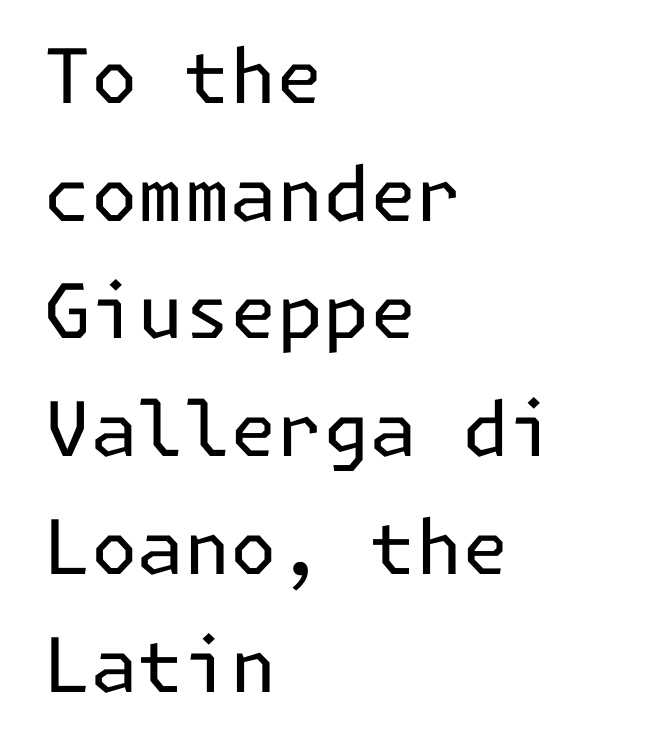
The image shows 75 px regular-weight sans-serif type, upright; set left-aligned, normal line spacing (1.57x), normal letter spacing, not underlined; low stroke contrast and a medium x-height.
